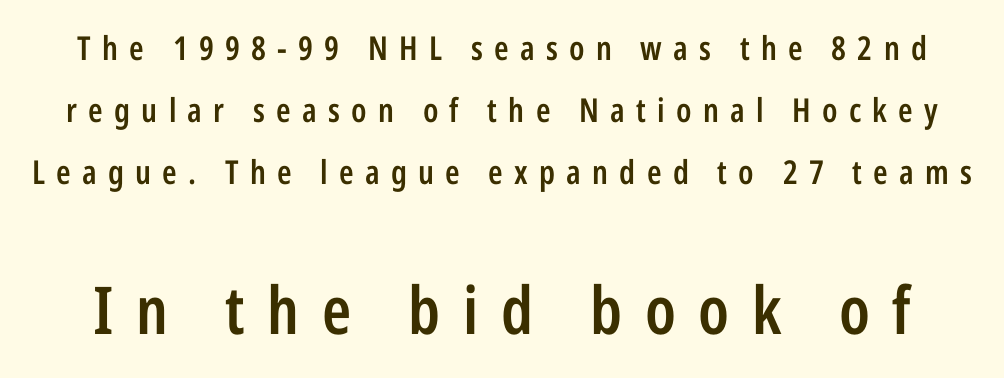
Someone cranked the tracking dial way up on this one. Whoever set this made the second block the dominant, larger element. The letters stand straight up with perfectly vertical stems. Glance below the letters and you will spot only blank space. The face used here is proportionally spaced, like ordinary book or web type. In terms of letterform style, serifs are entirely absent.
